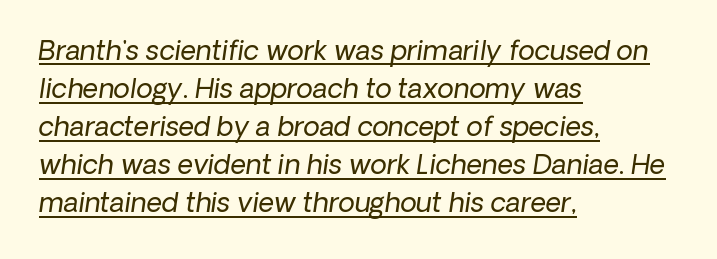
The image shows 27 px text type; set left-aligned, normal line spacing (1.41x), normal letter spacing, underlined.
